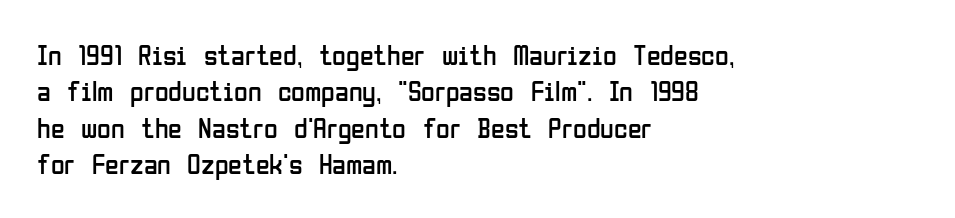
The image shows 28 px regular-weight, condensed sans-serif type, upright; set left-aligned, normal line spacing (1.3x), normal letter spacing, not underlined; low stroke contrast and a medium x-height.
